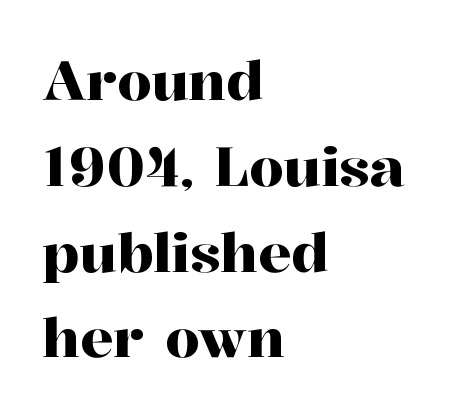
The image shows 55 px serif type, upright; set left-aligned, normal line spacing (1.56x), normal letter spacing, not underlined; high stroke contrast and a medium x-height.
